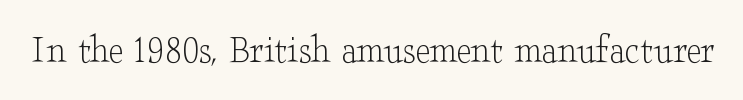
Q: Is the text bold? A: No.
Q: Is the text italic (slanted)? A: No, it is upright.
Q: Is the typeface a serif or a sans-serif typeface? A: Serif.
Q: Is the text underlined? A: No.
Q: Is the spacing between letters normal or unusually wide? A: Normal.
Q: Width (condensed, normal, or wide)? A: Wide.
Q: Stroke contrast? A: Low.
Q: x-height? A: Small.
Q: Monospaced? A: No.
